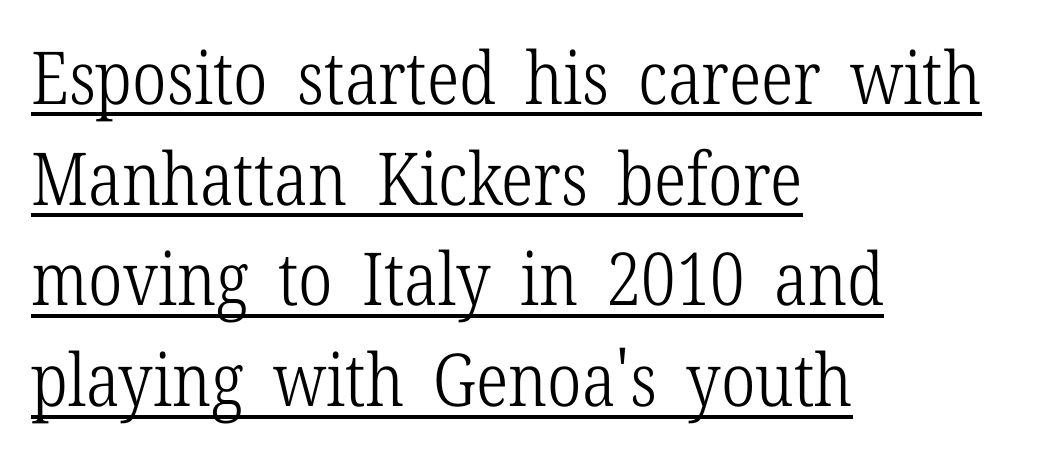
{"serif": "yes", "italic": "no", "bold": "no", "weight": "light", "width": "condensed", "stroke_contrast": "low", "x_height": "medium", "monospaced": "no", "underline": "yes", "align": "left", "line_spacing": "normal", "line_spacing_ratio": 1.38, "letter_spacing": "normal", "letter_spacing_em": 0.0, "glyph_px": 73}
